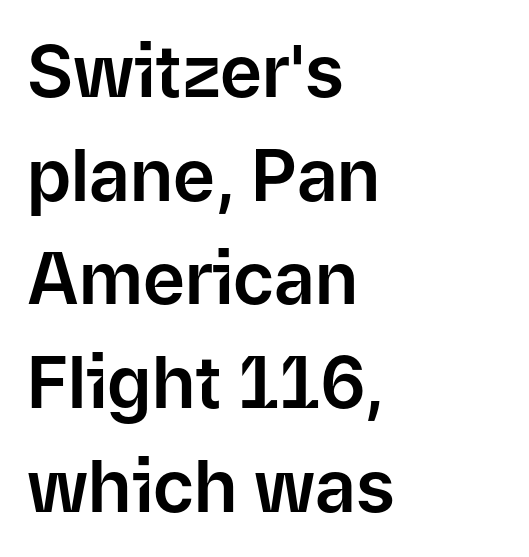
Q: Is the text italic (slanted)? A: No, it is upright.
Q: Is the typeface a serif or a sans-serif typeface? A: Sans-serif.
Q: Is the text underlined? A: No.
Q: How is the paragraph aligned? A: Left-aligned.
Q: Is the spacing between letters normal or unusually wide? A: Normal.
Q: Is the spacing between lines tight, normal or loose? A: Normal.
Q: Width (condensed, normal, or wide)? A: Normal.
Q: Stroke contrast? A: Low.
Q: x-height? A: Medium.
Q: Monospaced? A: No.
